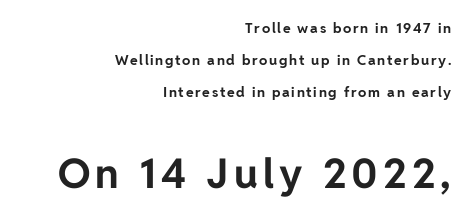
{"serif": "no", "italic": "no", "bold": "yes", "weight": "bold", "width": "normal", "stroke_contrast": "low", "x_height": "medium", "monospaced": "no", "underline": "no", "align": "right", "line_spacing": "loose", "line_spacing_ratio": 2.27, "larger_block": "second", "size_ratio": 2.93, "glyph_px": 41}
